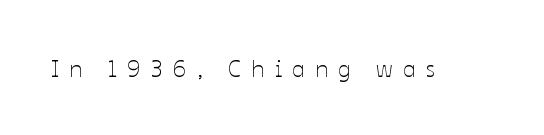
The image shows 23 px text type, upright; set unusually wide letter spacing (+0.45 em), not underlined.
